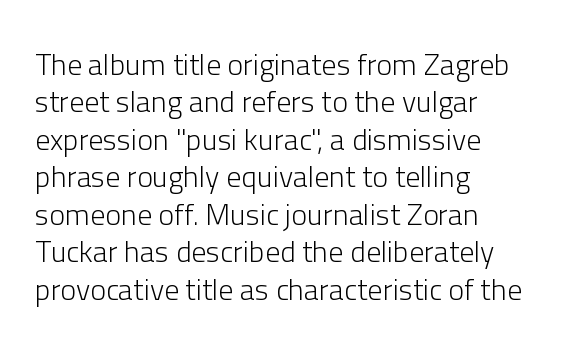
The image shows 30 px light sans-serif type, upright; set left-aligned, normal line spacing (1.25x), normal letter spacing, not underlined; low stroke contrast and a medium x-height.
